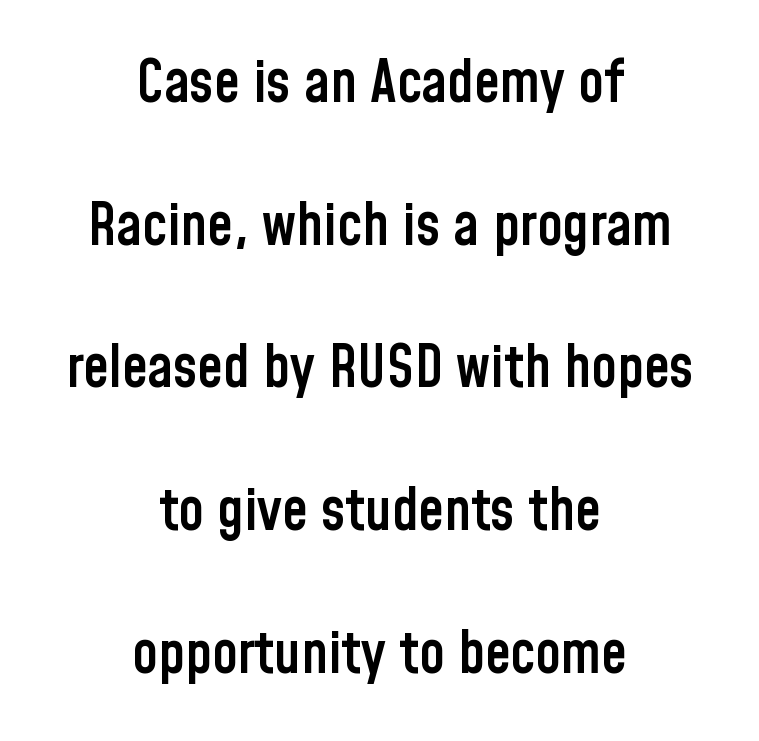
The image shows 58 px semibold, condensed sans-serif type, upright; set centered, loose line spacing (2.46x), normal letter spacing, not underlined; low stroke contrast and a medium x-height.
